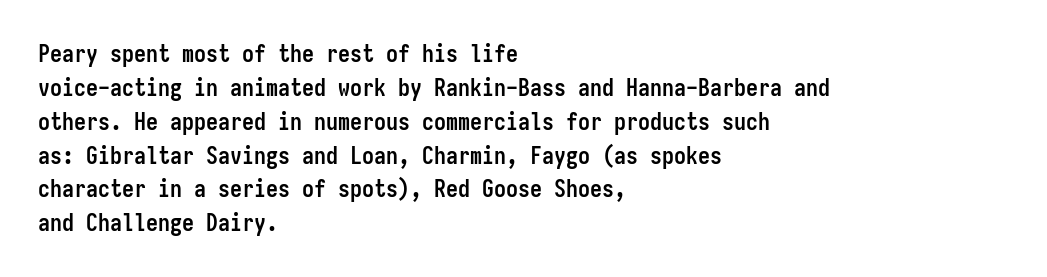
{"italic": "no", "bold": "yes", "underline": "no", "align": "left", "line_spacing": "normal", "line_spacing_ratio": 1.41, "letter_spacing": "normal", "letter_spacing_em": 0.0, "glyph_px": 24}
